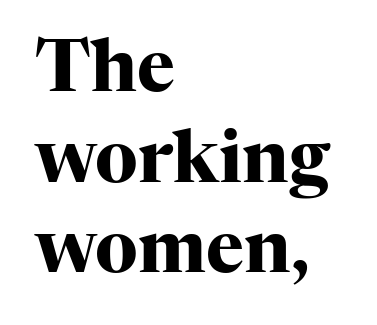
{"serif": "yes", "italic": "no", "bold": "yes", "weight": "heavy", "width": "normal", "stroke_contrast": "high", "x_height": "medium", "monospaced": "no", "underline": "no", "align": "left", "line_spacing": "normal", "line_spacing_ratio": 1.26, "letter_spacing": "normal", "letter_spacing_em": 0.0, "glyph_px": 72}
